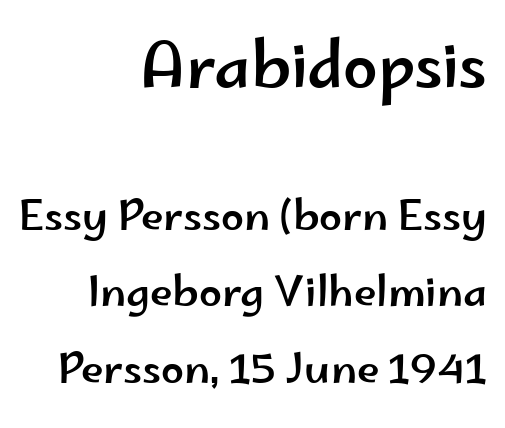
{"serif": "no", "italic": "no", "width": "wide", "stroke_contrast": "low", "x_height": "small", "monospaced": "no", "underline": "no", "align": "right", "line_spacing_ratio": 1.87, "letter_spacing": "normal", "letter_spacing_em": 0.0, "larger_block": "first", "size_ratio": 1.51, "glyph_px": 62}
